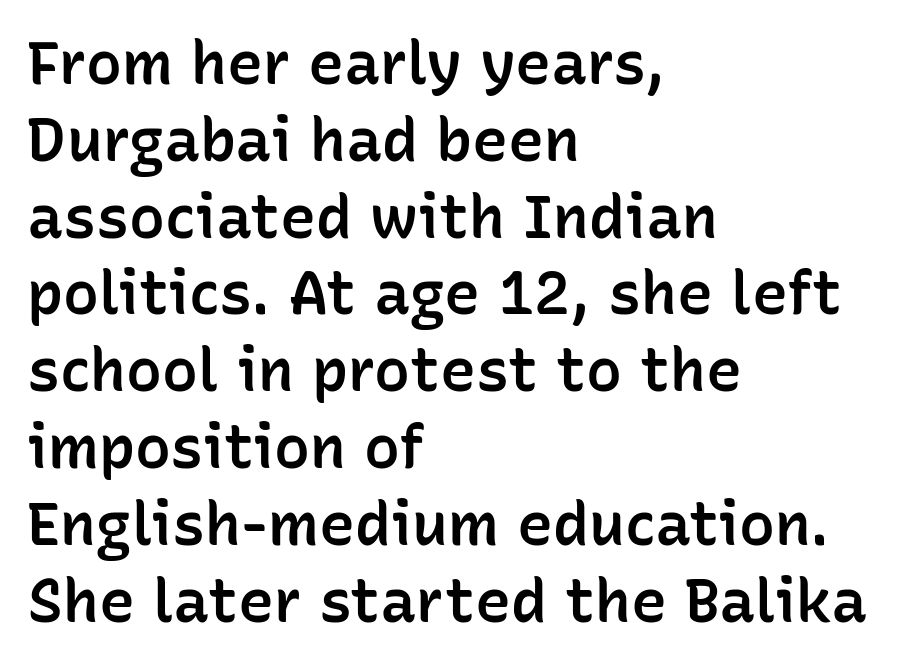
The image shows 60 px semibold sans-serif type, upright; set left-aligned, normal line spacing (1.28x), normal letter spacing, not underlined; low stroke contrast and a medium x-height.
